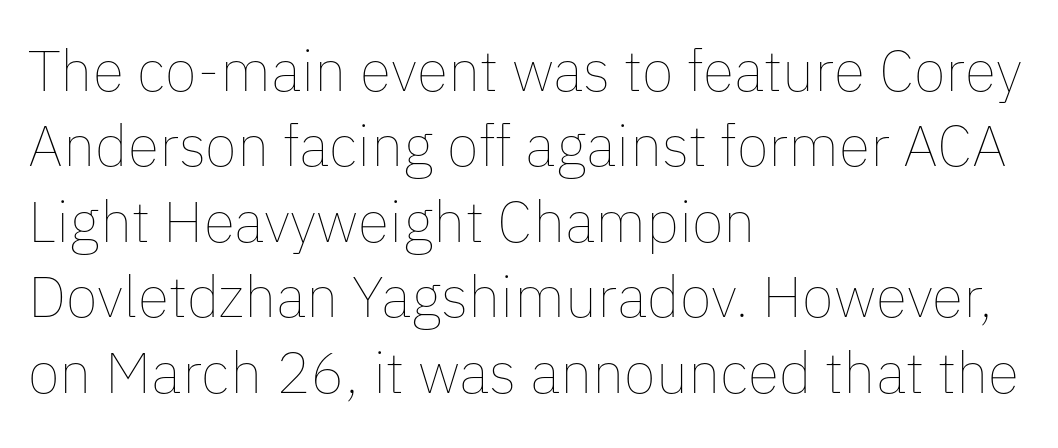
{"italic": "no", "bold": "no", "weight": "thin", "width": "normal", "stroke_contrast": "low", "x_height": "medium", "monospaced": "no", "underline": "no", "align": "left", "line_spacing": "normal", "line_spacing_ratio": 1.3, "letter_spacing": "normal", "letter_spacing_em": 0.0, "glyph_px": 58}
